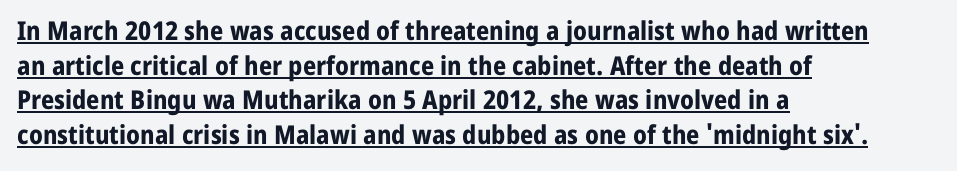
{"italic": "no", "bold": "yes", "underline": "yes", "align": "left", "line_spacing": "normal", "line_spacing_ratio": 1.33, "letter_spacing": "normal", "letter_spacing_em": 0.0, "glyph_px": 26}
